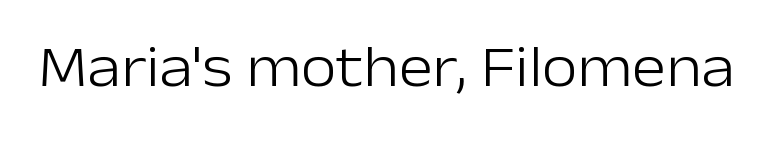
Q: Is the text bold? A: No.
Q: Is the text italic (slanted)? A: No, it is upright.
Q: Is the typeface a serif or a sans-serif typeface? A: Sans-serif.
Q: Is the text underlined? A: No.
Q: Is the spacing between letters normal or unusually wide? A: Normal.
Q: Width (condensed, normal, or wide)? A: Normal.
Q: Stroke contrast? A: Low.
Q: x-height? A: Medium.
Q: Monospaced? A: No.
